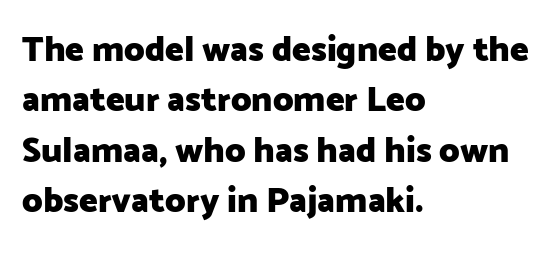
{"serif": "no", "italic": "no", "bold": "yes", "weight": "heavy", "width": "normal", "stroke_contrast": "low", "x_height": "medium", "monospaced": "no", "underline": "no", "align": "left", "line_spacing": "normal", "line_spacing_ratio": 1.44, "letter_spacing": "normal", "letter_spacing_em": 0.0, "glyph_px": 35}
